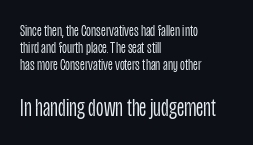
The image shows 26 px text type, upright; set left-aligned, tight line spacing (0.99x), normal letter spacing, not underlined; the second (bottom) block is 1.53x larger.
